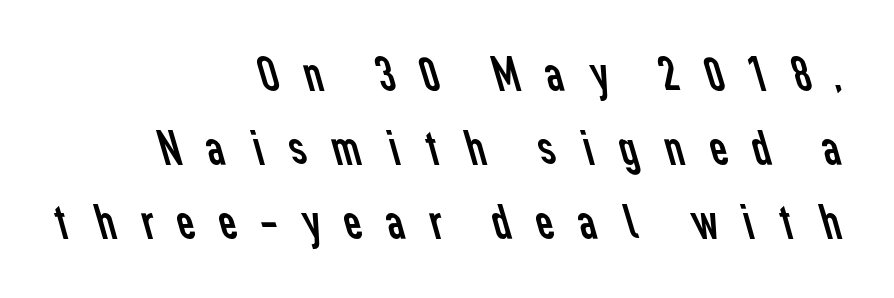
Weight class: somewhere from thin through regular. Anything drawn beneath the words? Only blank space. These lines are rendered in a variable-pitch font. The rendering uses a moderate line-height, typical for paragraphs.
